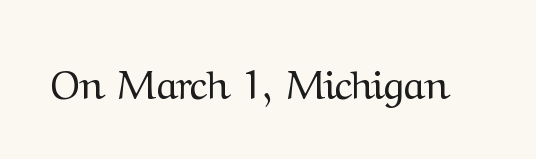
Is this a fixed-width face? No — the glyphs have proportional, varying widths. Is there any slant? The stems are plumb. No extra tracking has been applied to these lines. The characters are drawn with everyday or finer stroke widths. Unlike a clean sans, this face finishes its strokes with serifs. Beneath every word, the page is bare.
